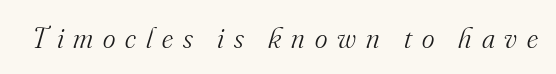
The image shows 30 px light serif type, italic (leaning right); set unusually wide letter spacing (+0.33 em), not underlined; medium stroke contrast and a small x-height.
